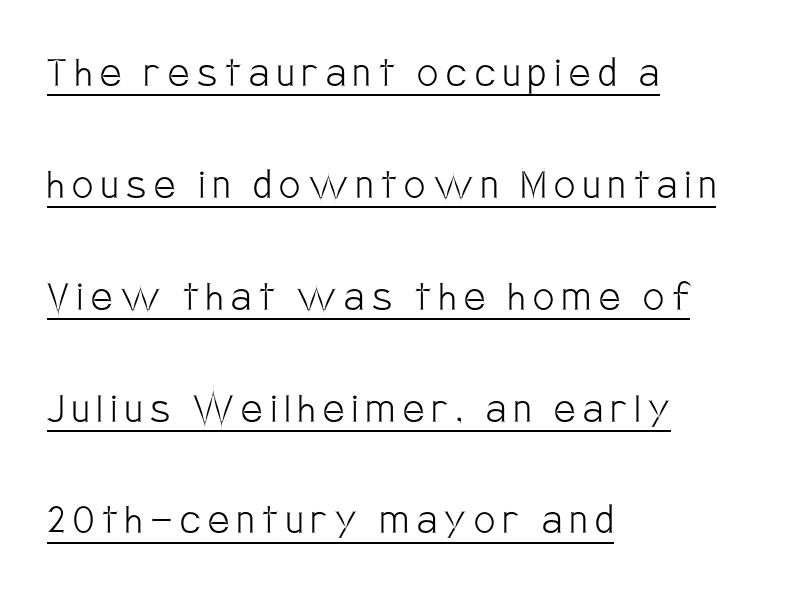
{"serif": "no", "italic": "no", "bold": "no", "weight": "light", "width": "condensed", "stroke_contrast": "low", "x_height": "large", "monospaced": "no", "underline": "yes", "align": "left", "line_spacing": "loose", "line_spacing_ratio": 2.38, "glyph_px": 47}
